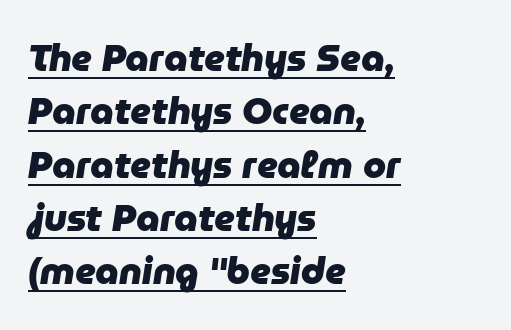
The image shows 37 px heavy type, italic (leaning right); set left-aligned, normal line spacing (1.44x), normal letter spacing, underlined; low stroke contrast and a medium x-height.
